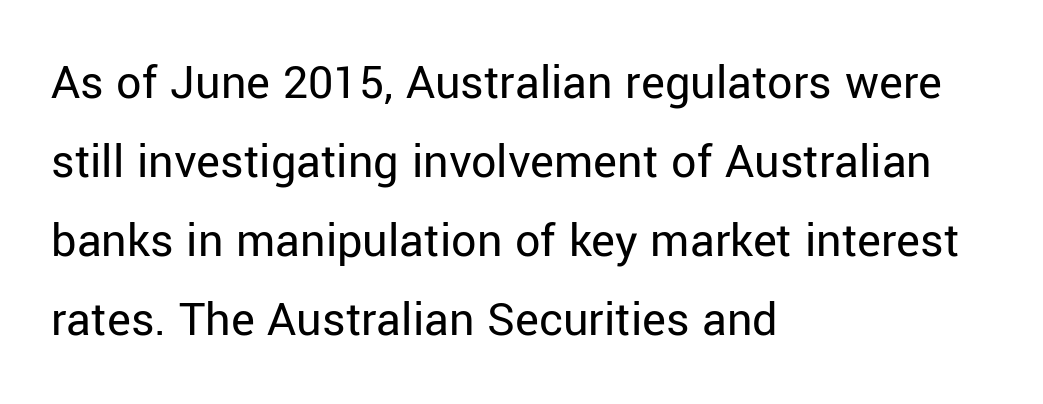
The gap between lines stays unmarked. The letters advance in unequal steps, a hallmark of proportional type. The rows are spaced the way most documents space them. The typesetter chose a ragged-right arrangement here.
